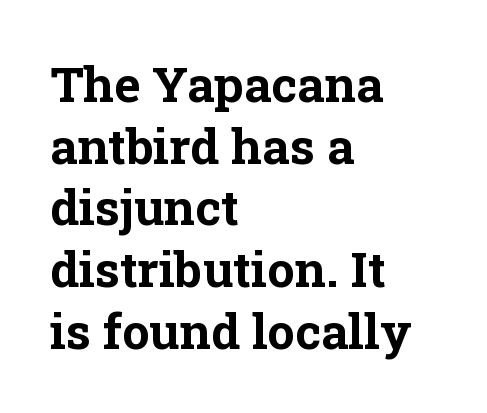
Q: Is the text bold? A: Yes.
Q: Is the text italic (slanted)? A: No, it is upright.
Q: Is the typeface a serif or a sans-serif typeface? A: Serif.
Q: Is the text underlined? A: No.
Q: How is the paragraph aligned? A: Left-aligned.
Q: Is the spacing between letters normal or unusually wide? A: Normal.
Q: Is the spacing between lines tight, normal or loose? A: Normal.
Q: Width (condensed, normal, or wide)? A: Normal.
Q: Stroke contrast? A: Low.
Q: x-height? A: Medium.
Q: Monospaced? A: No.
